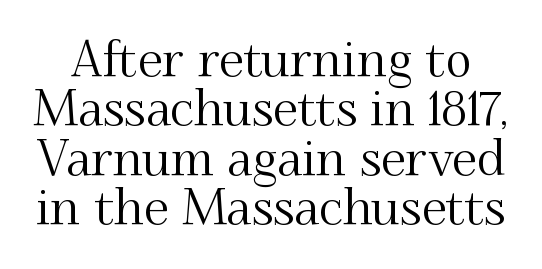
The area under the type is left untouched. Looks like regular typesetting: each glyph gets only the width it needs. Quick note: interline space is minimal. Vertical strokes here are truly vertical.
